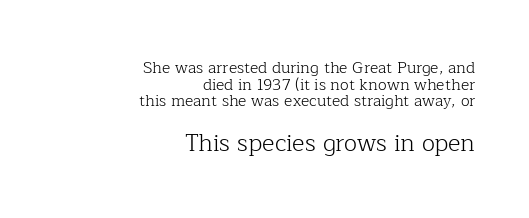
The zone under the glyphs is completely vacant. Ascenders rise straight up at ninety degrees. The strokes are not fattened; the text isn't bold. If you drew a ruler down the right edge, every line would touch it. This layout puts the modest block above and the oversized block below. Very little white space separates one row of letters from the next.
